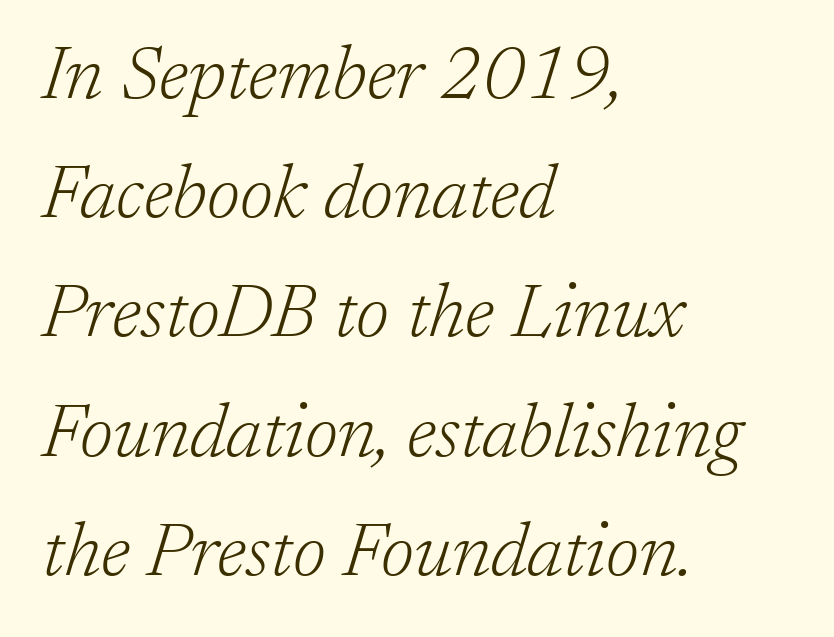
Quick note: interline space is typical. These lines are rendered in a variable-pitch font. This is oblique type, the kind used for emphasis or titles. The baseline area is clear. Reading down the block, your eye returns to a fixed left position each line.
